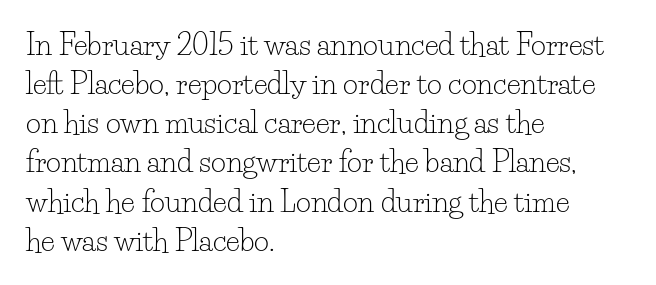
{"serif": "yes", "italic": "no", "bold": "no", "weight": "light", "width": "normal", "stroke_contrast": "low", "x_height": "small", "monospaced": "no", "underline": "no", "align": "left", "line_spacing": "normal", "line_spacing_ratio": 1.35, "letter_spacing": "normal", "letter_spacing_em": 0.0, "glyph_px": 29}
